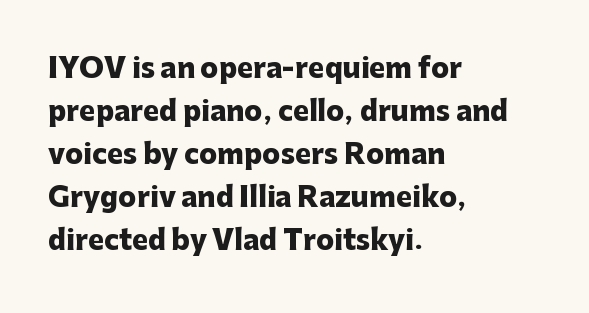
Q: Is the text bold? A: Yes.
Q: Is the text italic (slanted)? A: No, it is upright.
Q: Is the text underlined? A: No.
Q: How is the paragraph aligned? A: Left-aligned.
Q: Is the spacing between letters normal or unusually wide? A: Normal.
Q: Is the spacing between lines tight, normal or loose? A: Normal.
